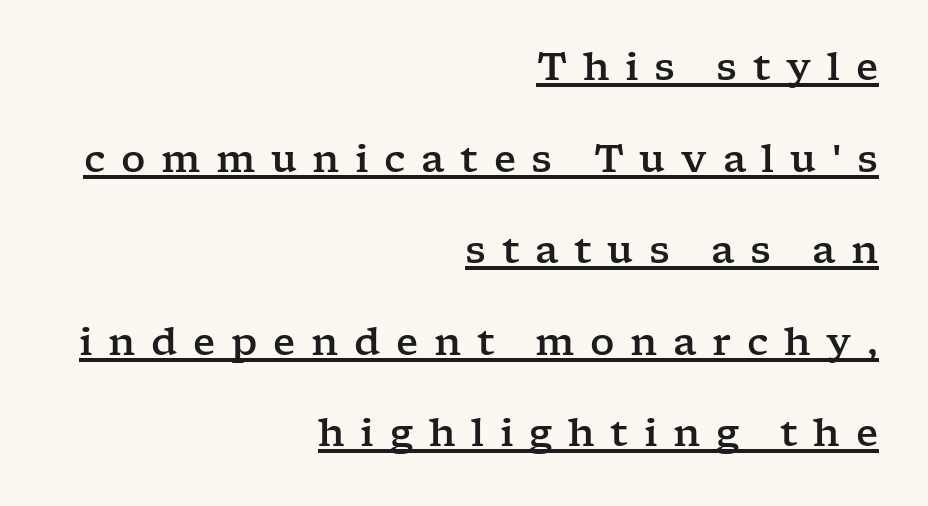
{"serif": "yes", "italic": "no", "width": "wide", "stroke_contrast": "low", "x_height": "medium", "monospaced": "no", "underline": "yes", "align": "right", "line_spacing": "loose", "line_spacing_ratio": 2.41, "letter_spacing": "wide", "letter_spacing_em": 0.41, "glyph_px": 38}
